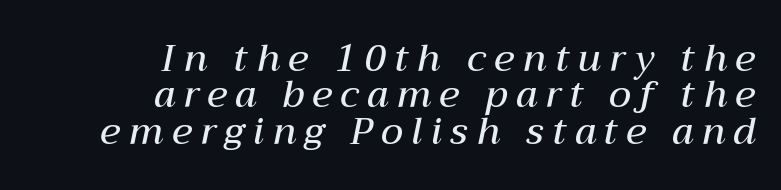
The image shows 37 px semibold type, italic (leaning right); set right-aligned, tight line spacing (0.98x), unusually wide letter spacing (+0.23 em), not underlined; medium stroke contrast and a medium x-height.
